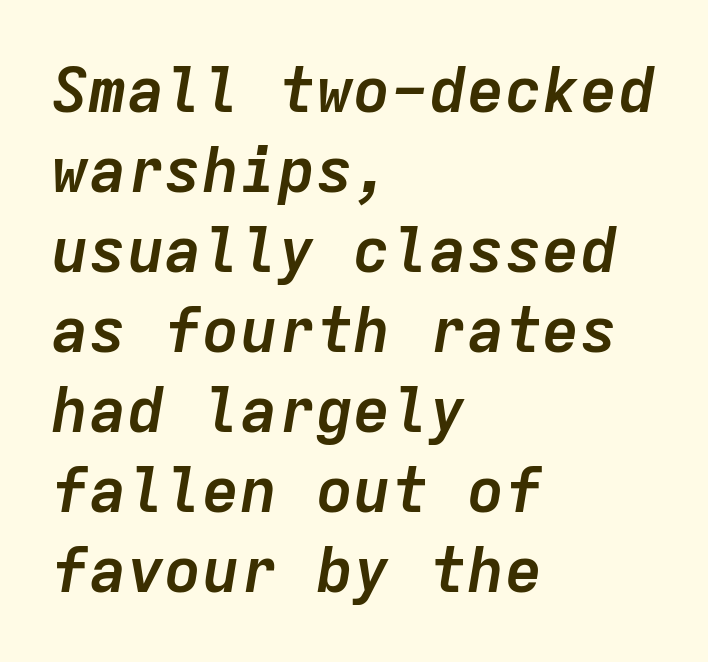
Q: Is the text bold? A: Yes.
Q: Is the text italic (slanted)? A: Yes, it leans right by about 9 degrees.
Q: Is the text underlined? A: No.
Q: How is the paragraph aligned? A: Left-aligned.
Q: Is the spacing between letters normal or unusually wide? A: Normal.
Q: Is the spacing between lines tight, normal or loose? A: Normal.
Q: Width (condensed, normal, or wide)? A: Normal.
Q: Stroke contrast? A: Low.
Q: x-height? A: Medium.
Q: Monospaced? A: Yes.
